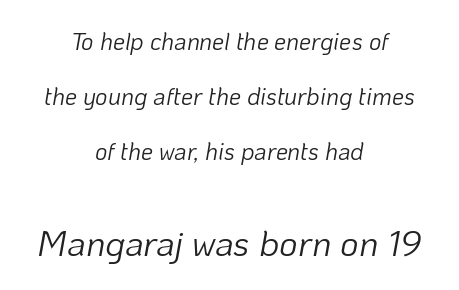
{"italic": "yes", "lean": "right", "slant_degrees": 10, "bold": "no", "weight": "light", "width": "normal", "stroke_contrast": "low", "x_height": "medium", "monospaced": "no", "underline": "no", "align": "center", "line_spacing": "loose", "line_spacing_ratio": 2.29, "letter_spacing": "normal", "letter_spacing_em": 0.0, "larger_block": "second", "size_ratio": 1.5, "glyph_px": 36}
